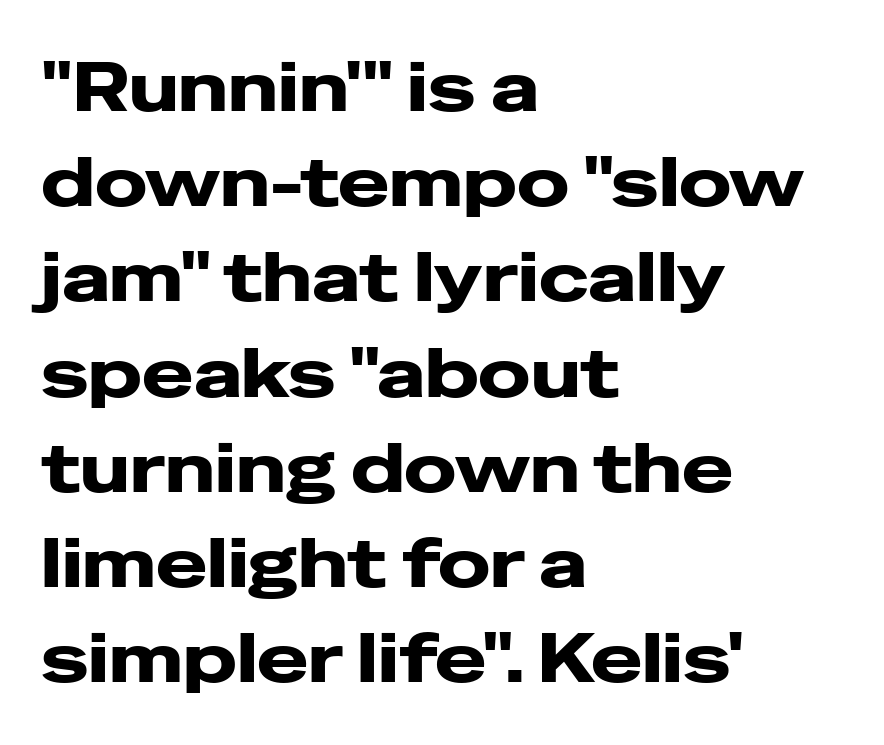
Posture: upright roman. Do the characters align in a grid? No, the font is proportional. The glyphs have the mass of a bold cut. The designer left line spacing at the default.
